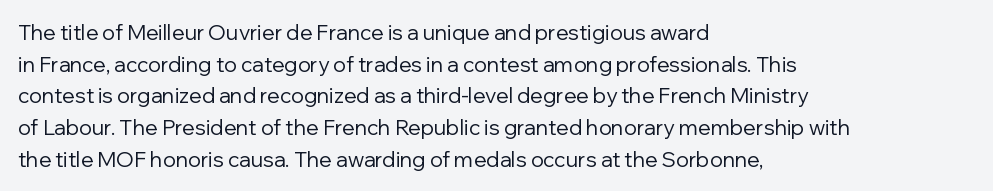
Q: Is the text bold? A: No.
Q: Is the text italic (slanted)? A: No, it is upright.
Q: Is the text underlined? A: No.
Q: How is the paragraph aligned? A: Left-aligned.
Q: Is the spacing between letters normal or unusually wide? A: Normal.
Q: Is the spacing between lines tight, normal or loose? A: Normal.
